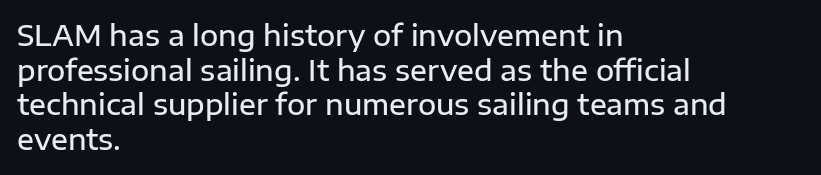
The image shows 28 px semibold sans-serif type, upright; set left-aligned, line spacing 1.24x, normal letter spacing, not underlined; low stroke contrast and a medium x-height.
